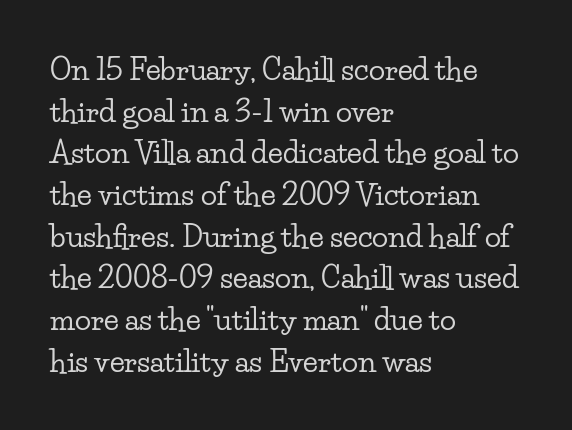
{"serif": "yes", "italic": "no", "width": "wide", "stroke_contrast": "low", "x_height": "small", "monospaced": "no", "underline": "no", "align": "left", "line_spacing": "normal", "line_spacing_ratio": 1.39, "letter_spacing": "normal", "letter_spacing_em": 0.0, "glyph_px": 30}
